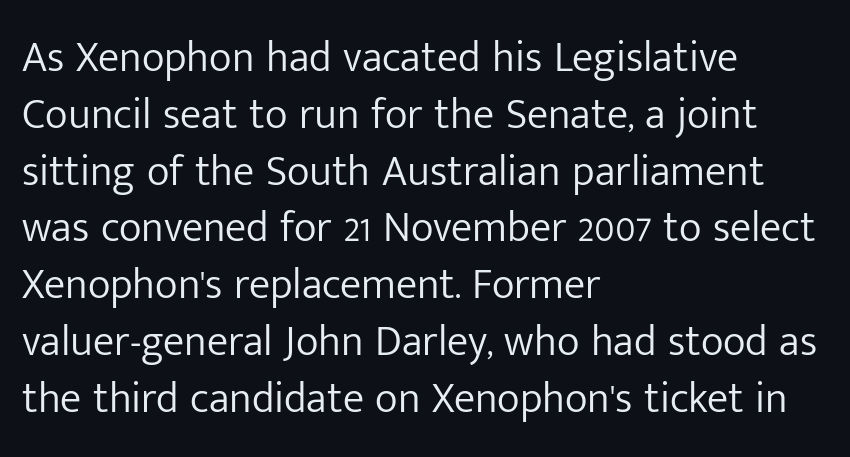
The image shows 43 px light sans-serif type, upright; set left-aligned, normal line spacing (1.32x), normal letter spacing, not underlined; low stroke contrast and a medium x-height.
